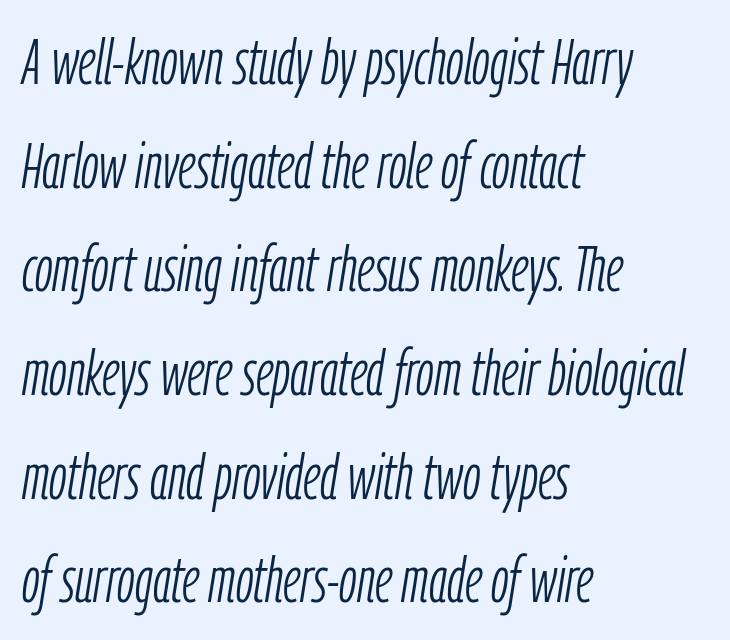
A student would call this left alignment; a typographer would say flush left, rag right. The space between consecutive lines is moderate. Between one letter and the next there's only the usual sliver of space. Is this a fixed-width face? No — the glyphs have proportional, varying widths. Italic? Definitely — the glyphs are oblique. The weight tops out at a normal text grade.
